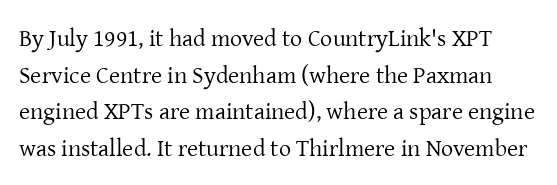
The image shows 24 px text type, upright; set normal line spacing (1.53x), normal letter spacing, not underlined.
